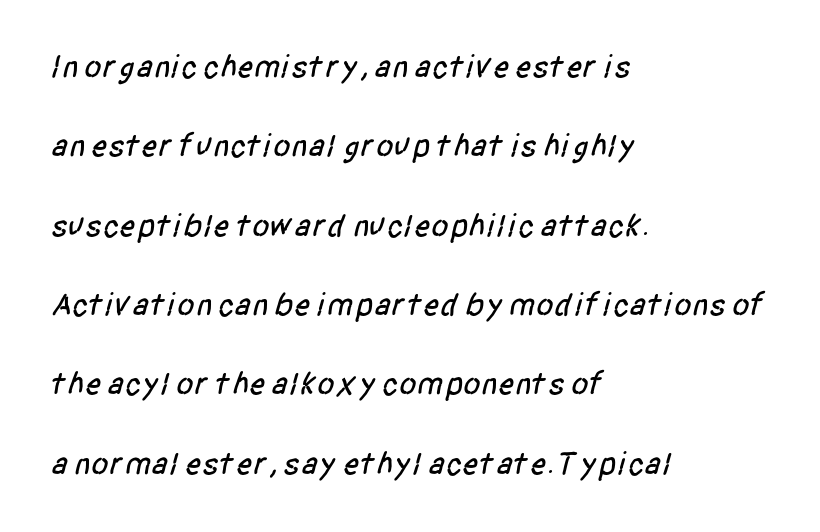
The image shows 32 px condensed sans-serif type; set left-aligned, loose line spacing (2.48x), normal letter spacing, not underlined; low stroke contrast and a large x-height.
